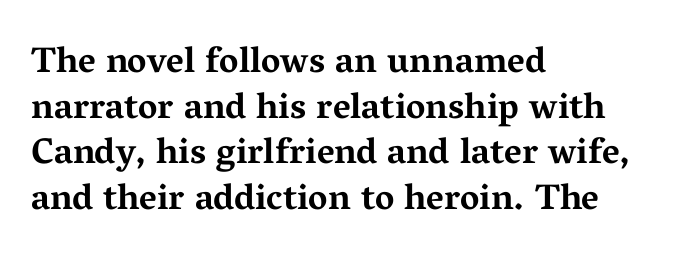
Q: Is the text bold? A: Yes.
Q: Is the text italic (slanted)? A: No, it is upright.
Q: Is the typeface a serif or a sans-serif typeface? A: Serif.
Q: Is the text underlined? A: No.
Q: How is the paragraph aligned? A: Left-aligned.
Q: Is the spacing between letters normal or unusually wide? A: Normal.
Q: Is the spacing between lines tight, normal or loose? A: Normal.
Q: Width (condensed, normal, or wide)? A: Wide.
Q: Stroke contrast? A: Medium.
Q: x-height? A: Medium.
Q: Monospaced? A: No.
